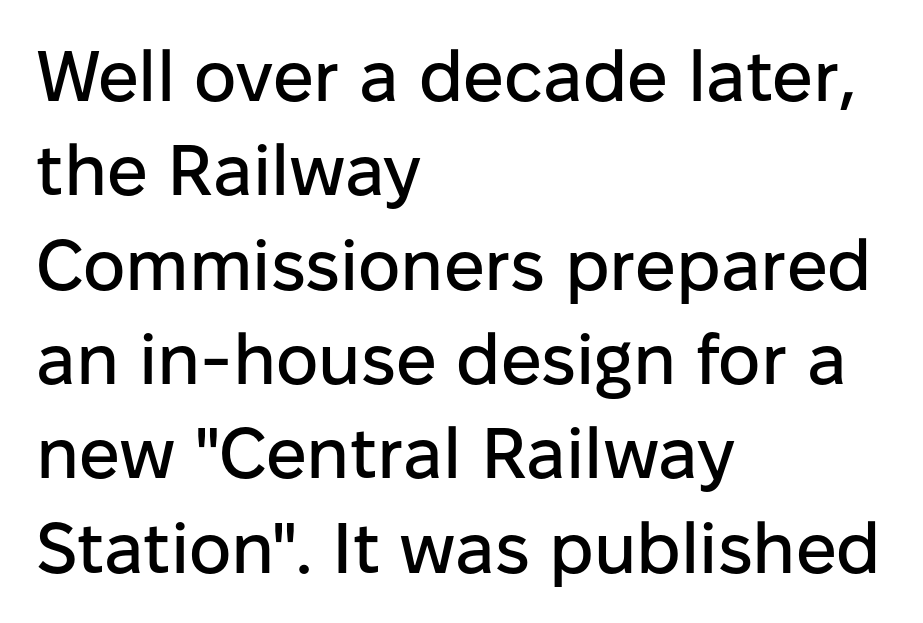
Notice how the passage keeps a crisp vertical edge on the left only. Descenders are the only things crossing below the line. Designer's note — italics off, roman on. Summary of vertical rhythm: regular, with standard interline spacing.
